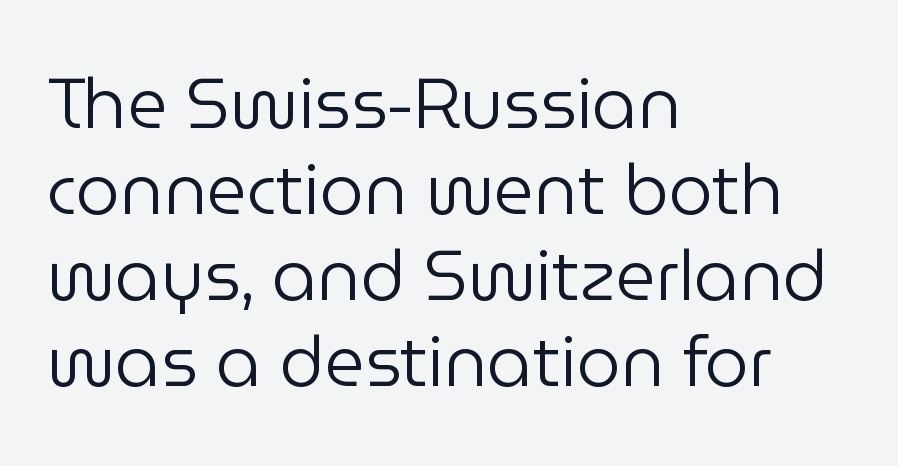
Q: Is the text bold? A: No.
Q: Is the text italic (slanted)? A: No, it is upright.
Q: Is the typeface a serif or a sans-serif typeface? A: Sans-serif.
Q: Is the text underlined? A: No.
Q: How is the paragraph aligned? A: Left-aligned.
Q: Is the spacing between letters normal or unusually wide? A: Normal.
Q: Width (condensed, normal, or wide)? A: Normal.
Q: Stroke contrast? A: Low.
Q: x-height? A: Medium.
Q: Monospaced? A: No.
